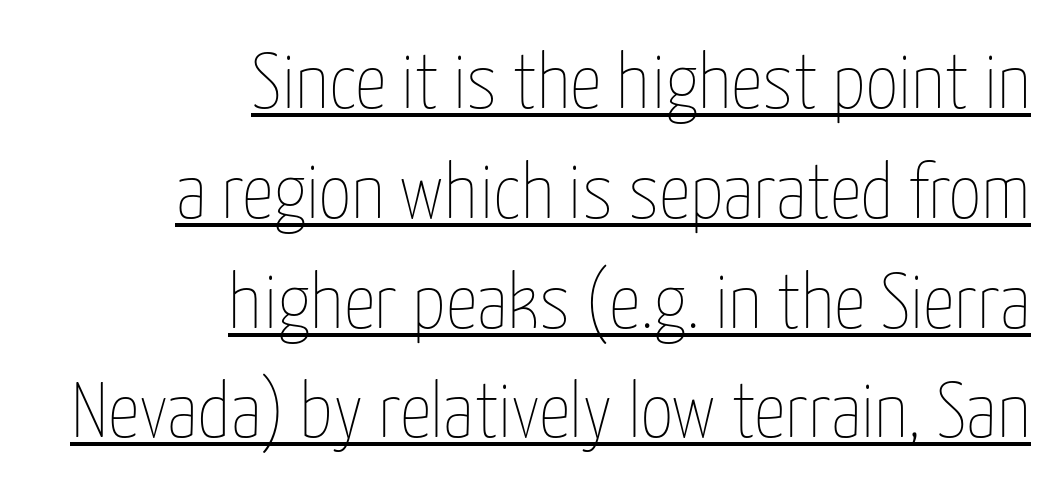
Q: Is the text bold? A: No.
Q: Is the text italic (slanted)? A: No, it is upright.
Q: Is the text underlined? A: Yes.
Q: How is the paragraph aligned? A: Right-aligned.
Q: Is the spacing between letters normal or unusually wide? A: Normal.
Q: Is the spacing between lines tight, normal or loose? A: Normal.
Q: Width (condensed, normal, or wide)? A: Condensed.
Q: Stroke contrast? A: Low.
Q: x-height? A: Medium.
Q: Monospaced? A: No.
